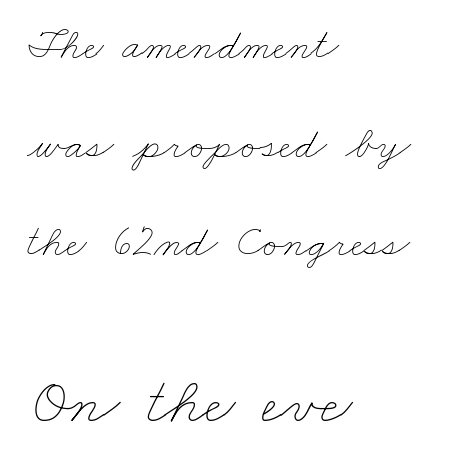
{"bold": "no", "weight": "thin", "width": "wide", "stroke_contrast": "low", "x_height": "small", "monospaced": "no", "underline": "no", "align": "left", "line_spacing": "loose", "line_spacing_ratio": 2.19, "letter_spacing": "normal", "letter_spacing_em": 0.0, "larger_block": "second", "size_ratio": 1.49, "glyph_px": 67}
